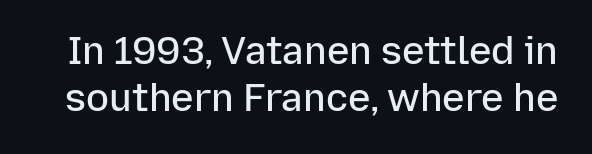
This is the regular roman posture of the typeface. Students, note that the glyphs here touch the page at normal intervals. No feet cap the strokes, marking this as sans-serif type. Has an underline been added? It has not. Moderately thickened strokes mark this as semibold type.
